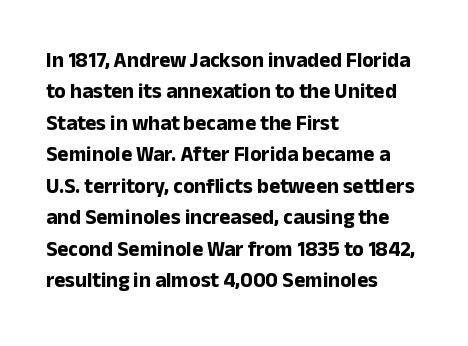
Q: Is the text bold? A: Yes.
Q: Is the text italic (slanted)? A: No, it is upright.
Q: Is the text underlined? A: No.
Q: How is the paragraph aligned? A: Left-aligned.
Q: Is the spacing between letters normal or unusually wide? A: Normal.
Q: Is the spacing between lines tight, normal or loose? A: Normal.
